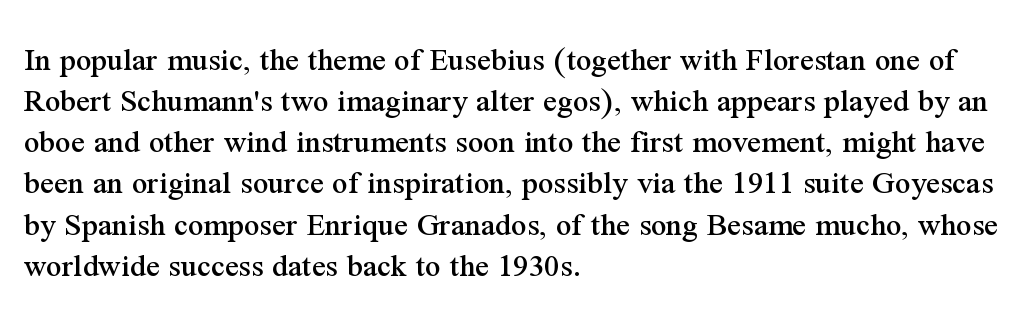
{"serif": "yes", "italic": "no", "width": "normal", "stroke_contrast": "medium", "x_height": "medium", "monospaced": "no", "underline": "no", "align": "left", "line_spacing_ratio": 1.21, "letter_spacing": "normal", "letter_spacing_em": 0.0, "glyph_px": 34}
